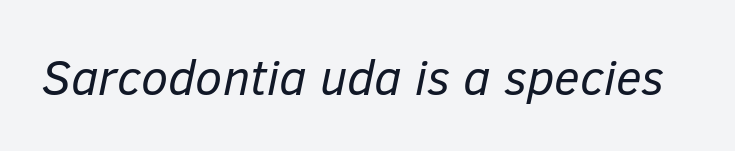
The image shows 49 px regular-weight type, italic (leaning right); set normal letter spacing, not underlined; low stroke contrast and a medium x-height.
